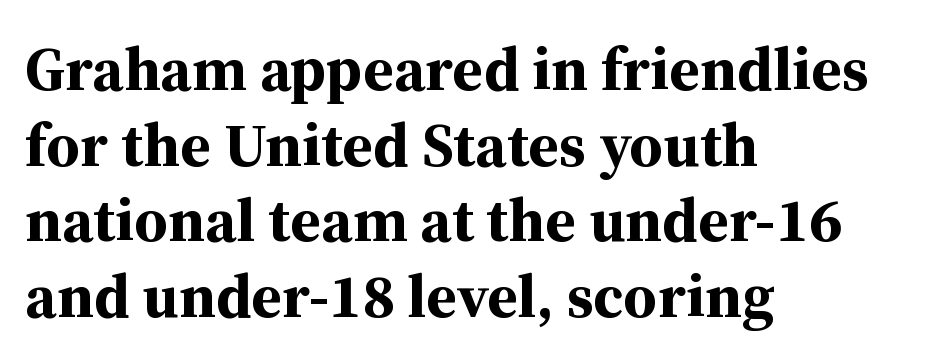
The image shows 62 px bold serif type, upright; set left-aligned, line spacing 1.22x, normal letter spacing, not underlined; medium stroke contrast and a medium x-height.
